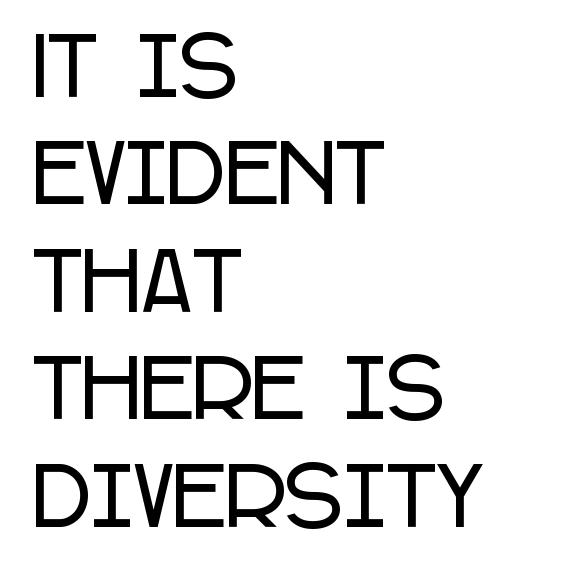
{"serif": "no", "italic": "no", "width": "condensed", "stroke_contrast": "low", "x_height": "large", "monospaced": "no", "underline": "no", "align": "left", "line_spacing": "normal", "line_spacing_ratio": 1.36, "letter_spacing": "normal", "letter_spacing_em": 0.0, "glyph_px": 79}
